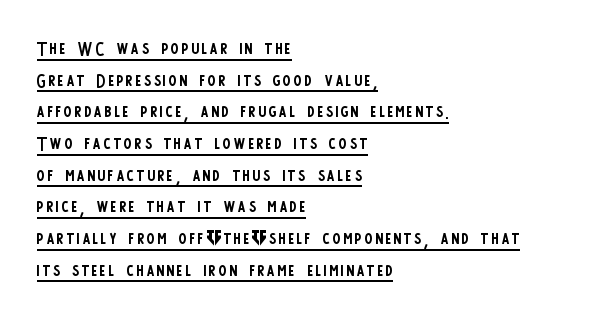
Q: Is the text bold? A: No.
Q: Is the text italic (slanted)? A: No, it is upright.
Q: Is the text underlined? A: Yes.
Q: How is the paragraph aligned? A: Left-aligned.
Q: Is the spacing between lines tight, normal or loose? A: Normal.
